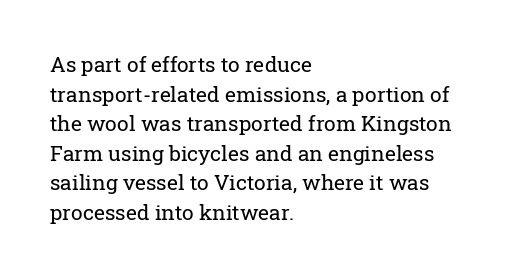
{"italic": "no", "bold": "no", "underline": "no", "align": "left", "line_spacing": "normal", "line_spacing_ratio": 1.41, "letter_spacing": "normal", "letter_spacing_em": 0.0, "glyph_px": 21}
